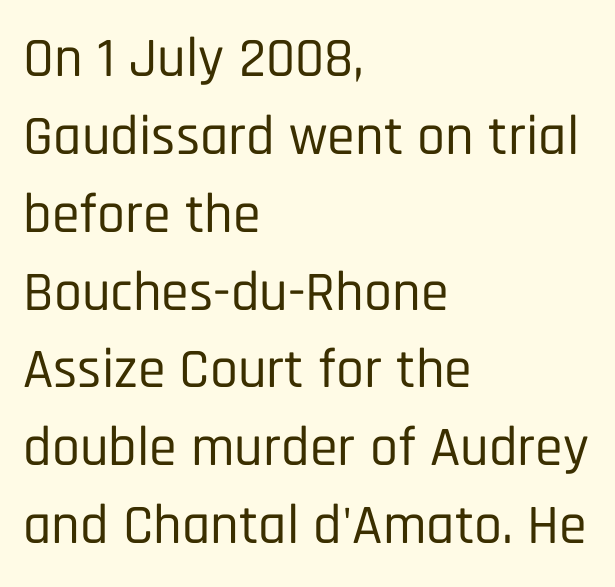
Q: Is the text italic (slanted)? A: No, it is upright.
Q: Is the typeface a serif or a sans-serif typeface? A: Sans-serif.
Q: Is the text underlined? A: No.
Q: How is the paragraph aligned? A: Left-aligned.
Q: Is the spacing between letters normal or unusually wide? A: Normal.
Q: Is the spacing between lines tight, normal or loose? A: Normal.
Q: Width (condensed, normal, or wide)? A: Condensed.
Q: Stroke contrast? A: Low.
Q: x-height? A: Large.
Q: Monospaced? A: No.
